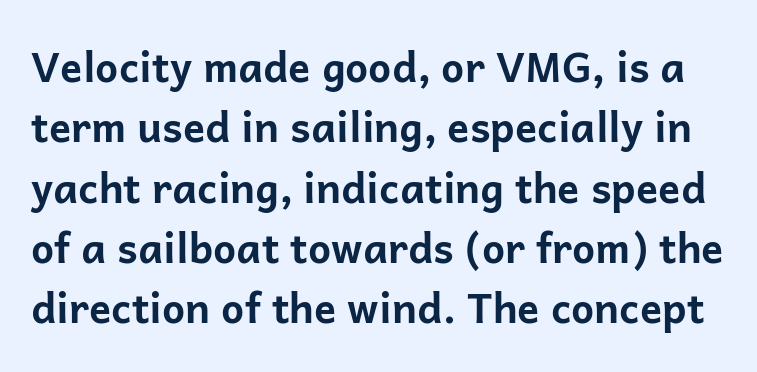
{"serif": "no", "italic": "no", "bold": "yes", "weight": "bold", "width": "normal", "stroke_contrast": "low", "x_height": "medium", "monospaced": "no", "underline": "no", "line_spacing": "normal", "line_spacing_ratio": 1.47, "letter_spacing": "normal", "letter_spacing_em": 0.0, "glyph_px": 41}
